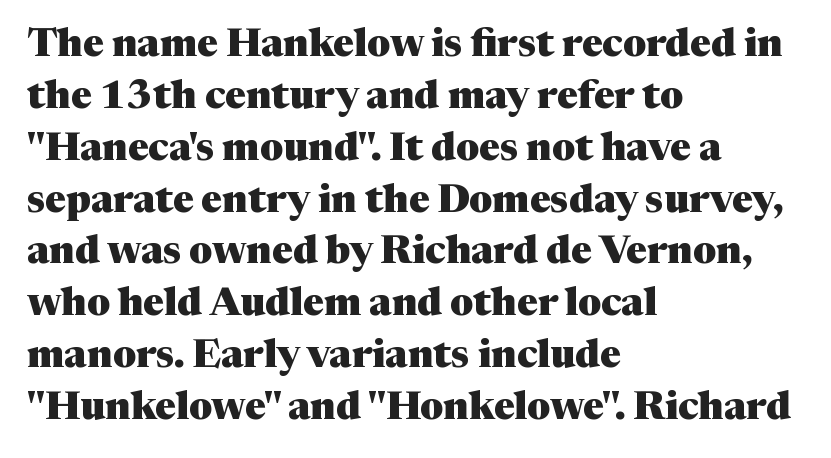
{"serif": "yes", "italic": "no", "bold": "yes", "weight": "heavy", "width": "normal", "stroke_contrast": "medium", "x_height": "medium", "monospaced": "no", "underline": "no", "align": "left", "line_spacing": "normal", "line_spacing_ratio": 1.33, "letter_spacing": "normal", "letter_spacing_em": 0.0, "glyph_px": 39}
